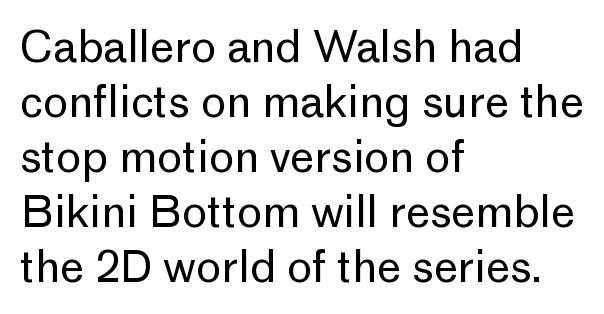
Q: Is the text bold? A: No.
Q: Is the text italic (slanted)? A: No, it is upright.
Q: Is the typeface a serif or a sans-serif typeface? A: Sans-serif.
Q: Is the text underlined? A: No.
Q: How is the paragraph aligned? A: Left-aligned.
Q: Is the spacing between letters normal or unusually wide? A: Normal.
Q: Is the spacing between lines tight, normal or loose? A: Normal.
Q: Width (condensed, normal, or wide)? A: Normal.
Q: Stroke contrast? A: Low.
Q: x-height? A: Medium.
Q: Monospaced? A: No.
